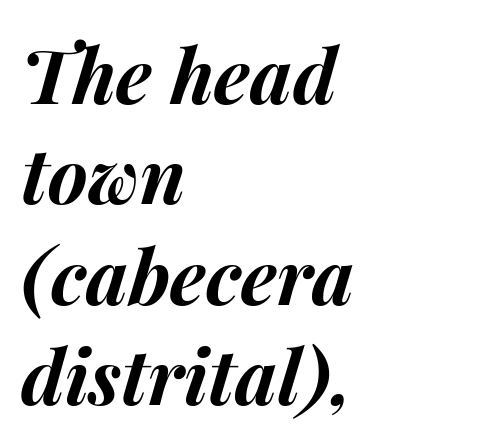
{"italic": "yes", "lean": "right", "slant_degrees": 15, "bold": "yes", "weight": "bold", "width": "normal", "stroke_contrast": "medium", "x_height": "medium", "monospaced": "no", "underline": "no", "align": "left", "line_spacing": "normal", "line_spacing_ratio": 1.32, "letter_spacing": "normal", "letter_spacing_em": 0.0, "glyph_px": 76}
